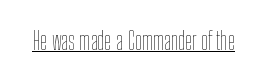
Q: Is the text bold? A: No.
Q: Is the text italic (slanted)? A: No, it is upright.
Q: Is the text underlined? A: Yes.
Q: Is the spacing between letters normal or unusually wide? A: Normal.
